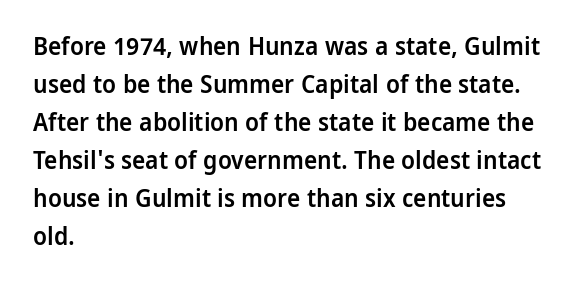
A roman cut, with each character standing at attention. The type is set solid horizontally, with unmodified tracking. These lines stack with their left ends in a neat column. Each glyph is drawn with semibold strokes, heavier than normal yet not fully bold.
